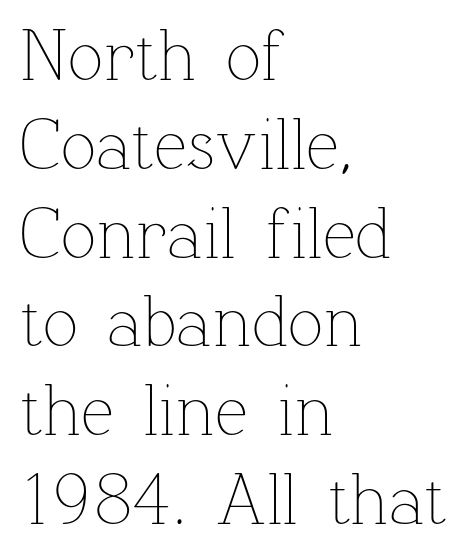
The image shows 74 px thin type, upright; set left-aligned, line spacing 1.2x, normal letter spacing, not underlined; low stroke contrast and a medium x-height.
